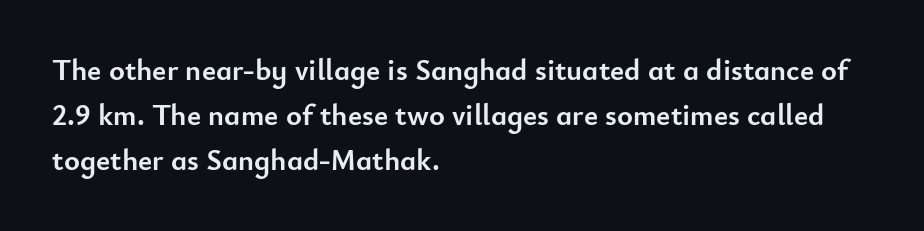
Is the letter spacing exaggerated? No — it looks like the ordinary default. Nope, not italic — everything's standing straight. Vertically, the passage feels balanced, rows spaced as you'd expect. Decoration check: the copy has no underline.
